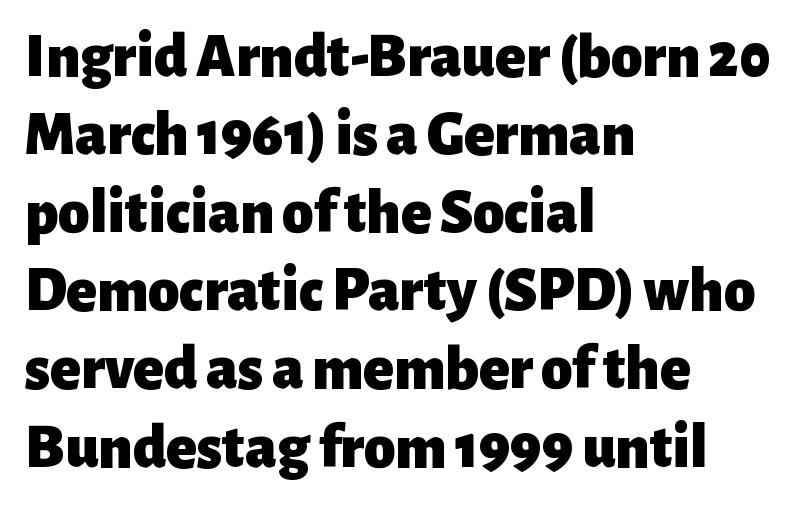
{"serif": "no", "italic": "no", "bold": "yes", "weight": "heavy", "width": "normal", "stroke_contrast": "low", "x_height": "medium", "monospaced": "no", "underline": "no", "align": "left", "line_spacing_ratio": 1.24, "letter_spacing": "normal", "letter_spacing_em": 0.0, "glyph_px": 63}
